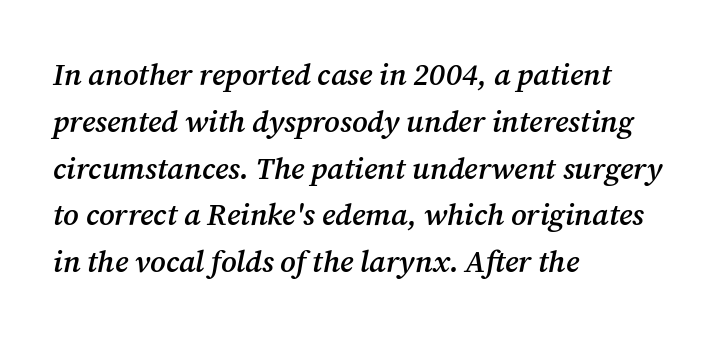
The image shows 30 px semibold serif type, italic (leaning right); set left-aligned, normal line spacing (1.56x), normal letter spacing, not underlined; medium stroke contrast and a medium x-height.
